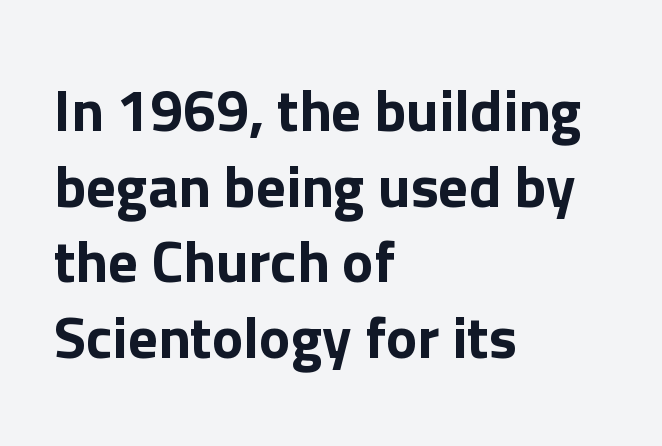
Each letter keeps its own natural width here, so spacing adapts to shape. Vertically, the passage feels balanced, rows spaced as you'd expect. Ordinary non-slanted type is in use. Rule under the text: the space is simply empty. The ragged edge is on the right, which tells us the setting is flush left. There is no visible air inserted between adjacent glyphs.
